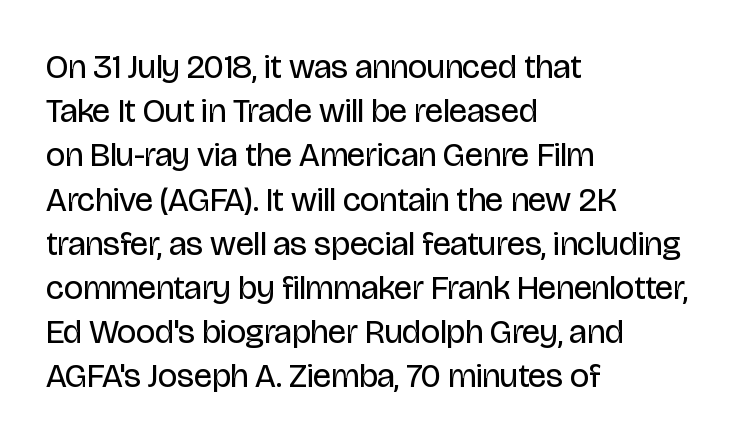
Every stem runs plumb, perpendicular to the baseline. Nobody touched the tracking dial on this one. These lines are set flush left with a ragged right edge. A bare baseline throughout the passage. The text was rendered using a sans face with plain stroke endings.
